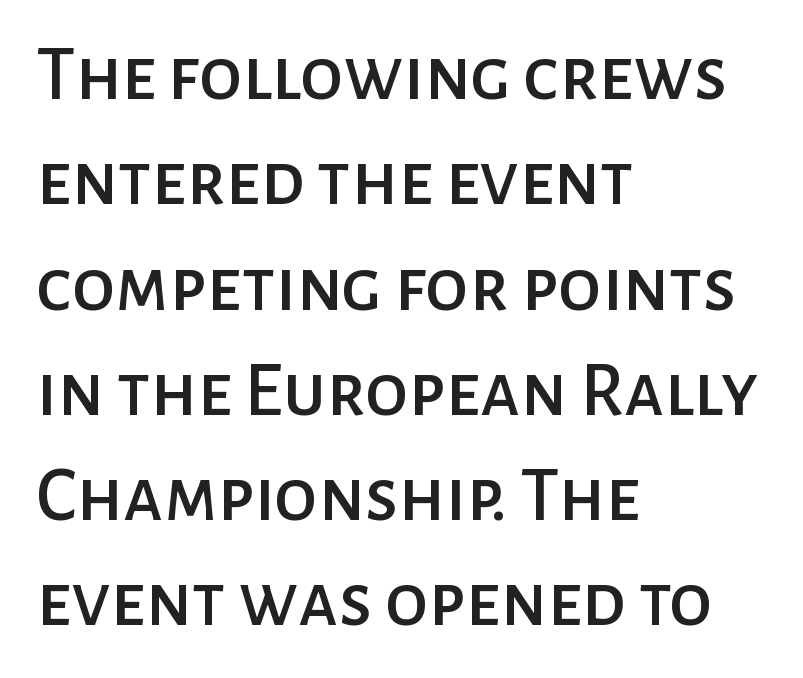
{"serif": "no", "italic": "no", "width": "normal", "stroke_contrast": "low", "x_height": "medium", "monospaced": "no", "underline": "no", "align": "left", "line_spacing": "normal", "line_spacing_ratio": 1.35, "letter_spacing": "normal", "letter_spacing_em": 0.0, "glyph_px": 78}
